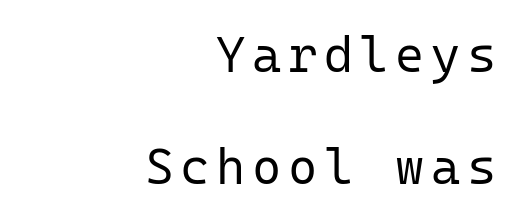
{"serif": "no", "italic": "no", "bold": "no", "weight": "regular", "width": "normal", "stroke_contrast": "low", "x_height": "medium", "monospaced": "yes", "underline": "no", "align": "right", "line_spacing": "loose", "line_spacing_ratio": 2.25, "glyph_px": 50}
